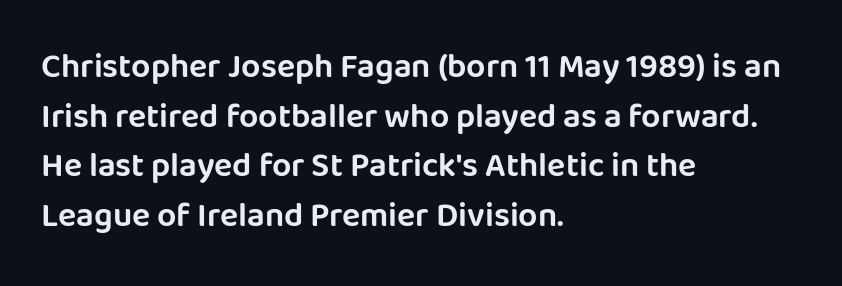
Q: Is the text italic (slanted)? A: No, it is upright.
Q: Is the typeface a serif or a sans-serif typeface? A: Sans-serif.
Q: Is the text underlined? A: No.
Q: How is the paragraph aligned? A: Left-aligned.
Q: Is the spacing between letters normal or unusually wide? A: Normal.
Q: Is the spacing between lines tight, normal or loose? A: Normal.
Q: Width (condensed, normal, or wide)? A: Normal.
Q: Stroke contrast? A: Low.
Q: x-height? A: Large.
Q: Monospaced? A: No.
